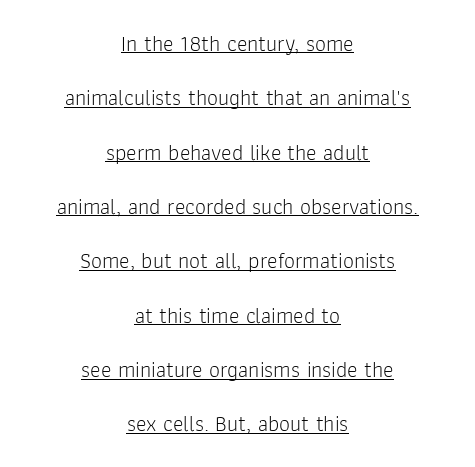
This sample uses plain, unmodified letter spacing. Each line is balanced around a shared central axis. A typesetter would mark this as roman, not italic. The typeface has the unassuming heft of standard copy or less. This is underlined copy, the kind a proofreader might mark for attention.
